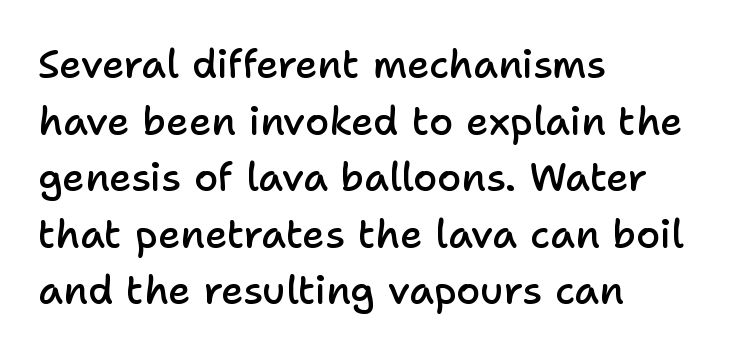
The rendering uses a semibold face; strokes are thickened but not to full bold. The passage shown has conventional tracking throughout. This sample has the flowing, uneven cadence of proportional lettering. Underlining? Definitely not there. A student would call this left alignment; a typographer would say flush left, rag right. Each letter's strokes conclude bluntly, with no projecting serifs.
